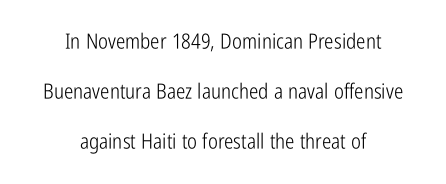
The image shows 21 px text type, upright; set centered, loose line spacing (2.38x), normal letter spacing, not underlined.
